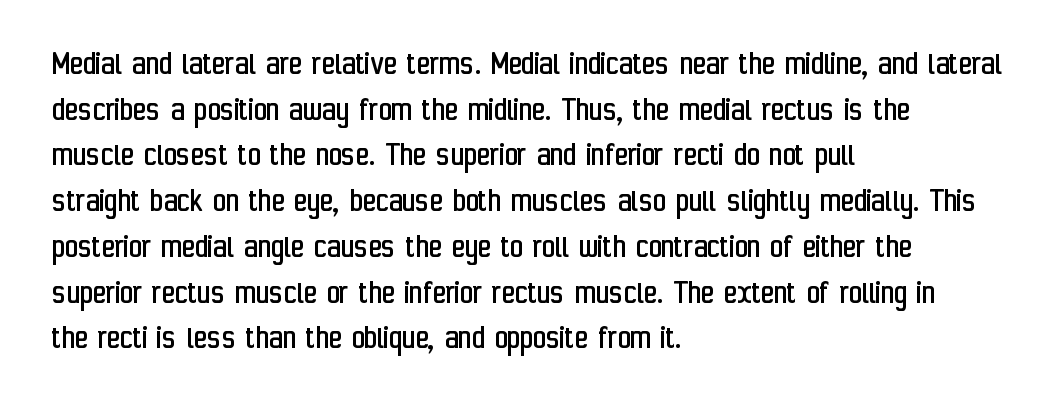
{"serif": "no", "italic": "no", "bold": "no", "weight": "regular", "width": "condensed", "stroke_contrast": "low", "x_height": "medium", "monospaced": "no", "underline": "no", "align": "left", "line_spacing": "normal", "line_spacing_ratio": 1.27, "letter_spacing": "normal", "letter_spacing_em": 0.0, "glyph_px": 36}
